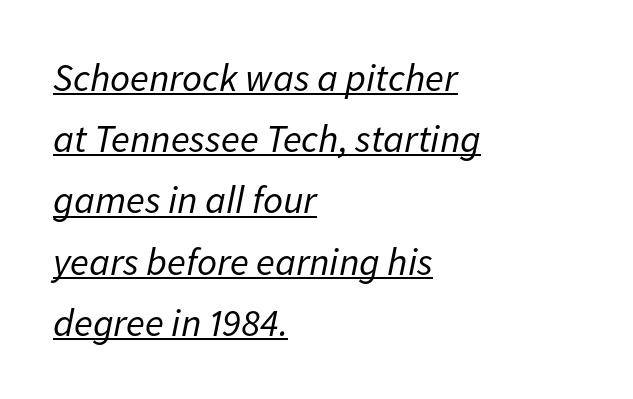
The image shows 39 px regular-weight type, italic (leaning right); set left-aligned, normal line spacing (1.57x), normal letter spacing, underlined; low stroke contrast and a medium x-height.
